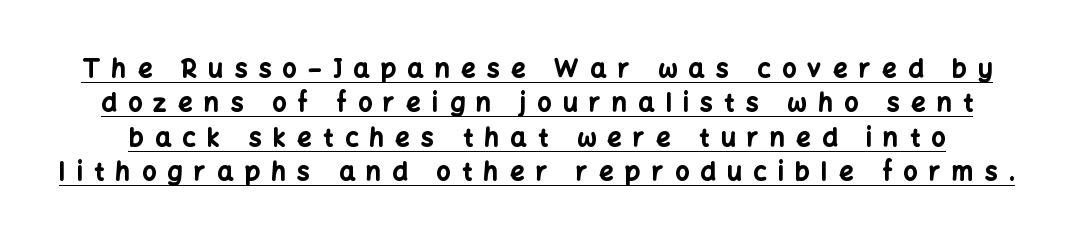
{"italic": "no", "bold": "yes", "underline": "yes", "line_spacing": "normal", "line_spacing_ratio": 1.38, "letter_spacing": "wide", "letter_spacing_em": 0.46, "glyph_px": 25}
